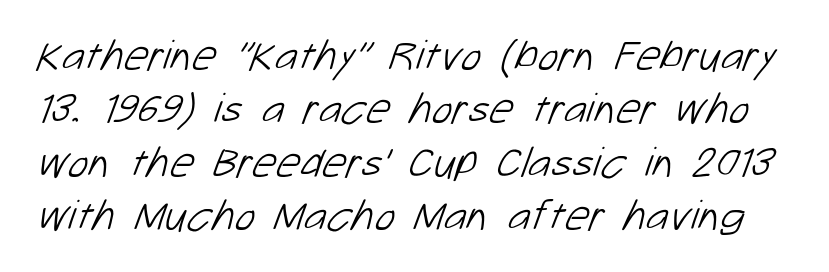
{"serif": "no", "bold": "no", "weight": "light", "width": "normal", "stroke_contrast": "low", "x_height": "medium", "monospaced": "no", "underline": "no", "line_spacing_ratio": 1.24, "letter_spacing": "normal", "letter_spacing_em": 0.0, "glyph_px": 43}
